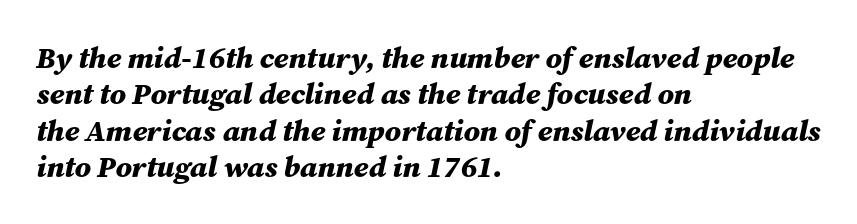
{"italic": "yes", "lean": "right", "slant_degrees": 12, "bold": "yes", "weight": "bold", "width": "normal", "stroke_contrast": "medium", "x_height": "medium", "monospaced": "no", "underline": "no", "align": "left", "line_spacing_ratio": 1.21, "letter_spacing": "normal", "letter_spacing_em": 0.0, "glyph_px": 30}
